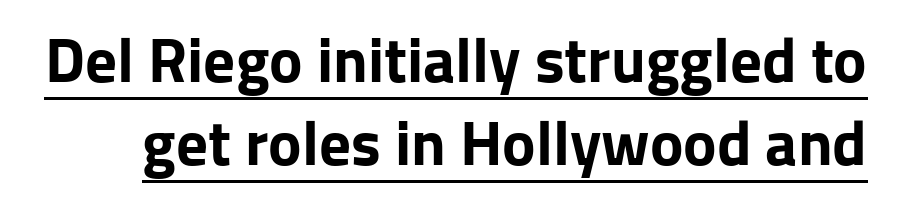
Plenty of ink on the page — the face is bold. Tracking here is standard; glyphs follow each other at the usual distance. Honestly, the underline is the first thing you notice here. Characters remain perfectly vertical along every line.
